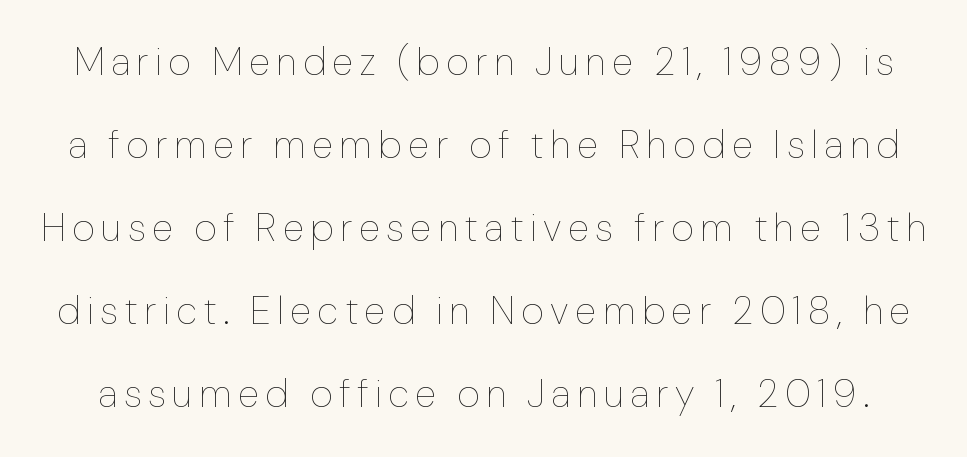
Q: Is the text bold? A: No.
Q: Is the text italic (slanted)? A: No, it is upright.
Q: Is the text underlined? A: No.
Q: Is the spacing between lines tight, normal or loose? A: Loose.
Q: Width (condensed, normal, or wide)? A: Normal.
Q: Stroke contrast? A: Low.
Q: x-height? A: Medium.
Q: Monospaced? A: No.
